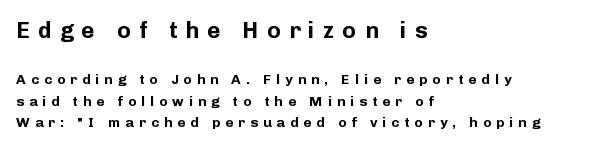
Q: Is the text bold? A: Yes.
Q: Is the text italic (slanted)? A: No, it is upright.
Q: Is the text underlined? A: No.
Q: How is the paragraph aligned? A: Left-aligned.
Q: Is the spacing between letters normal or unusually wide? A: Unusually wide.
Q: Is the spacing between lines tight, normal or loose? A: Normal.
Q: Which block of text is set in a larger size, the first (top) or the second (bottom)? A: The first (top) one.
